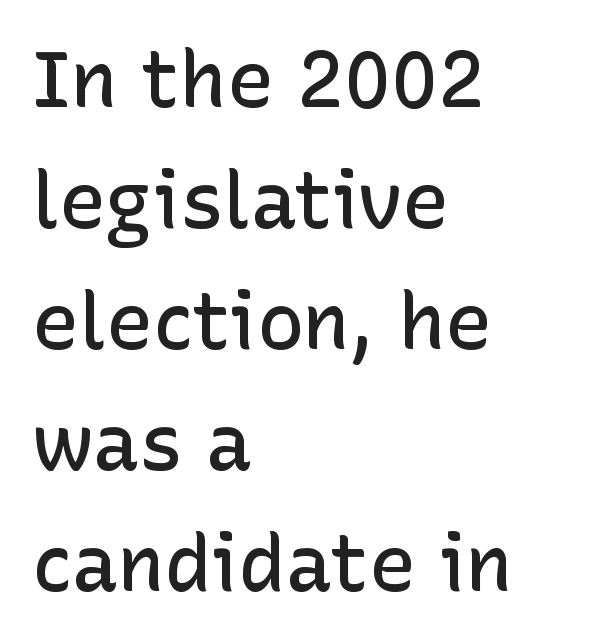
Does the type have serifs? No, each stem ends abruptly. Students, this is semibold: more ink than regular, less than bold. Descenders hang freely into open space. You can tell it's not italic because the verticals are truly vertical. Look at the tracking — it's just the regular setting, nothing added.
